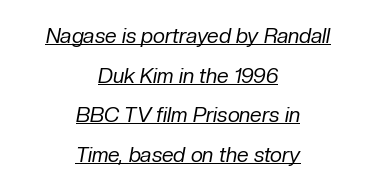
The image shows 21 px text type, italic (leaning right); set centered, line spacing 1.89x, normal letter spacing, underlined.
